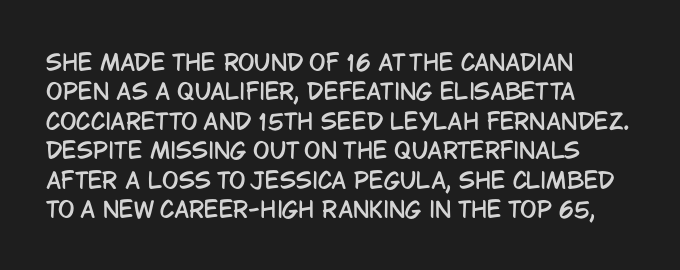
Q: Is the text italic (slanted)? A: No, it is upright.
Q: Is the text underlined? A: No.
Q: How is the paragraph aligned? A: Left-aligned.
Q: Is the spacing between letters normal or unusually wide? A: Normal.
Q: Is the spacing between lines tight, normal or loose? A: Normal.
